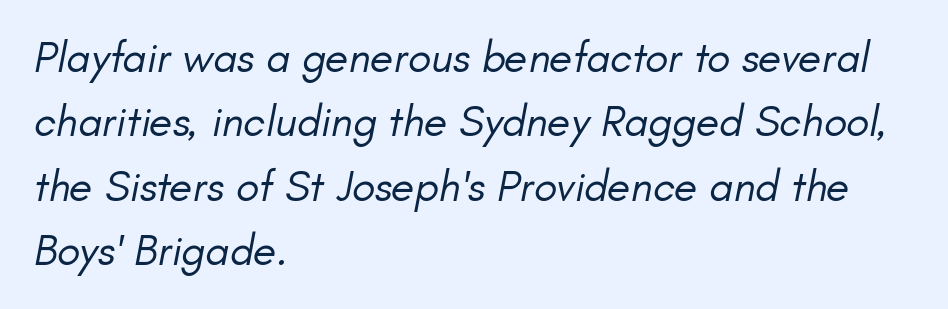
Q: Is the text bold? A: No.
Q: Is the text italic (slanted)? A: Yes, it leans right by about 11 degrees.
Q: Is the text underlined? A: No.
Q: How is the paragraph aligned? A: Left-aligned.
Q: Is the spacing between letters normal or unusually wide? A: Normal.
Q: Is the spacing between lines tight, normal or loose? A: Normal.
Q: Width (condensed, normal, or wide)? A: Normal.
Q: Stroke contrast? A: Low.
Q: x-height? A: Small.
Q: Monospaced? A: No.
